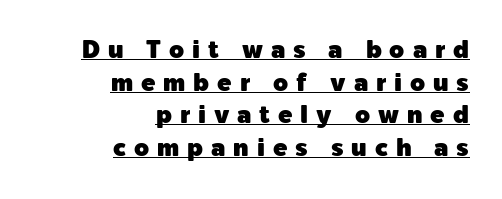
Does extra space separate the letters? Yes, quite a lot of it. The passage shown is underscored from start to finish. Evenly set lines give the paragraph a standard silhouette. A roman cut, with each character standing at attention. Reading down the block, your eye finds every line finishing at a fixed right position.
